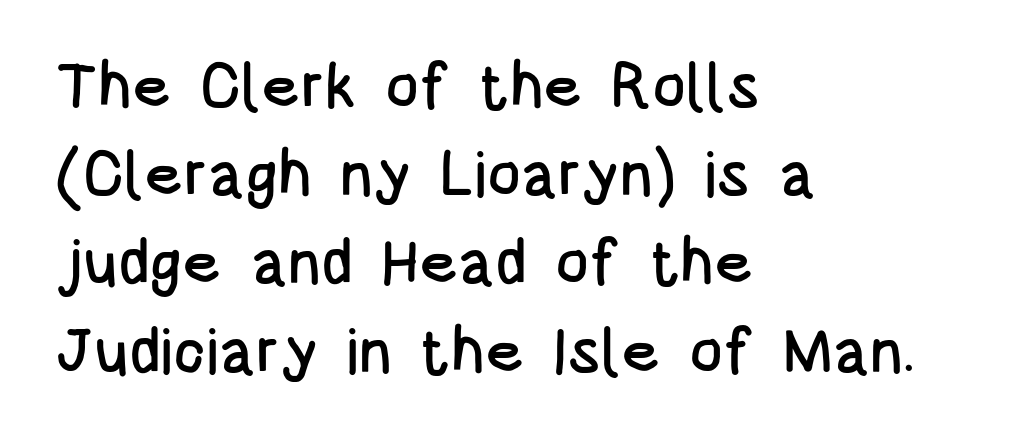
The rendering anchors every line to the left-hand side. Is there much room between lines? A standard amount, neither cramped nor airy. Each letter keeps its own natural width here, so spacing adapts to shape. Plain, unruled lines of type. Ascenders rise straight up at ninety degrees. Tracking value appears to be zero — textbook default spacing.
